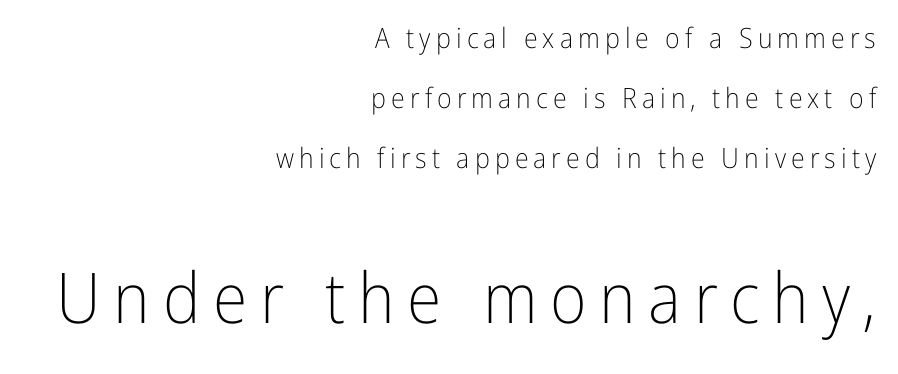
The image shows 70 px light, condensed sans-serif type, upright; set right-aligned, loose line spacing (2.14x), not underlined; the second (bottom) block is 2.5x larger; low stroke contrast and a medium x-height.
